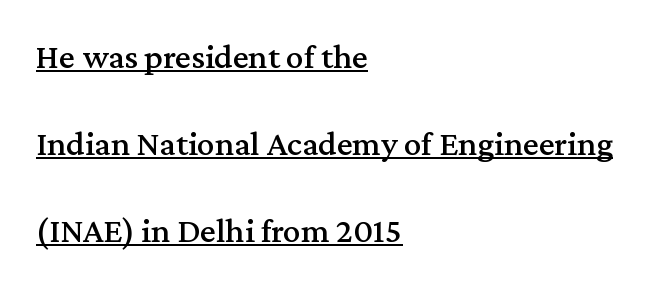
Q: Is the text italic (slanted)? A: No, it is upright.
Q: Is the typeface a serif or a sans-serif typeface? A: Serif.
Q: Is the text underlined? A: Yes.
Q: How is the paragraph aligned? A: Left-aligned.
Q: Is the spacing between letters normal or unusually wide? A: Normal.
Q: Is the spacing between lines tight, normal or loose? A: Loose.
Q: Width (condensed, normal, or wide)? A: Normal.
Q: Stroke contrast? A: Medium.
Q: x-height? A: Medium.
Q: Monospaced? A: No.
